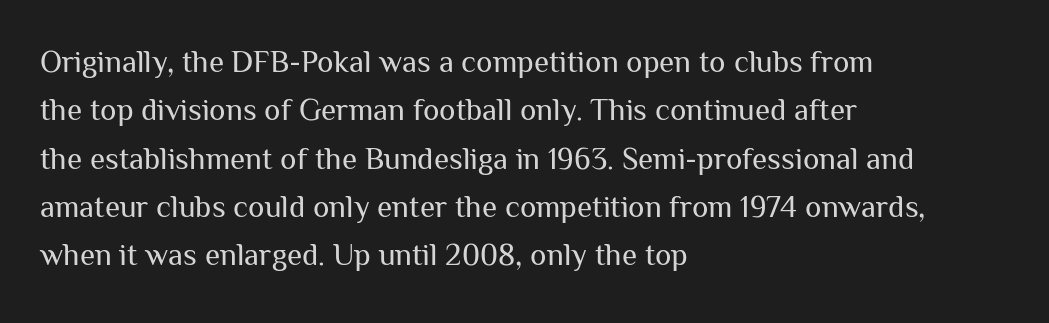
{"serif": "no", "italic": "no", "bold": "no", "weight": "regular", "width": "normal", "stroke_contrast": "medium", "x_height": "medium", "monospaced": "no", "underline": "no", "align": "left", "line_spacing": "normal", "line_spacing_ratio": 1.56, "letter_spacing": "normal", "letter_spacing_em": 0.0, "glyph_px": 31}
